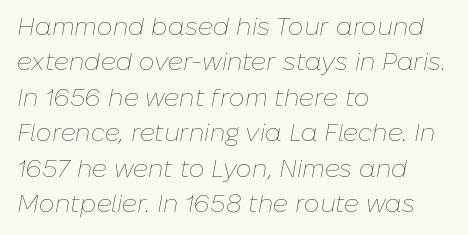
{"italic": "yes", "lean": "right", "slant_degrees": 10, "bold": "no", "underline": "no", "align": "left", "line_spacing": "normal", "line_spacing_ratio": 1.42, "letter_spacing": "normal", "letter_spacing_em": 0.0, "glyph_px": 25}
